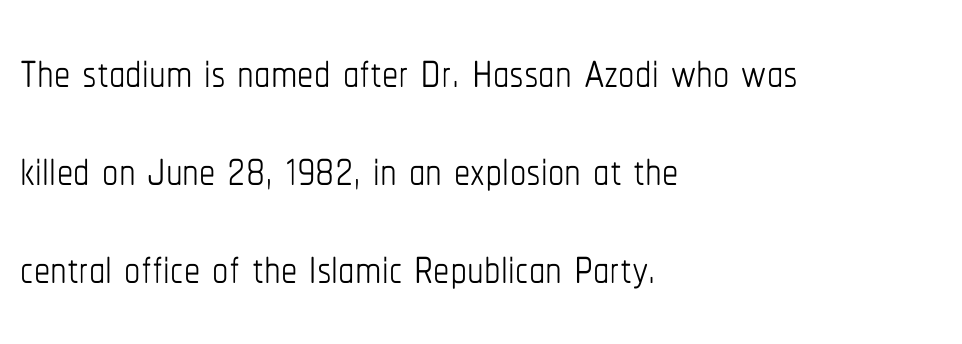
{"italic": "no", "bold": "no", "weight": "thin", "width": "condensed", "stroke_contrast": "low", "x_height": "medium", "monospaced": "no", "underline": "no", "align": "left", "line_spacing": "normal", "line_spacing_ratio": 1.51, "letter_spacing": "normal", "letter_spacing_em": 0.0, "glyph_px": 65}
